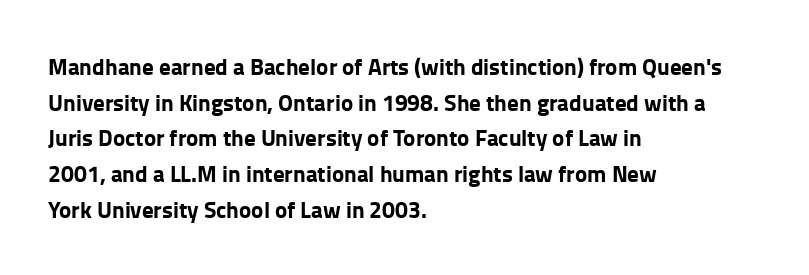
Q: Is the text bold? A: Yes.
Q: Is the text italic (slanted)? A: No, it is upright.
Q: Is the text underlined? A: No.
Q: How is the paragraph aligned? A: Left-aligned.
Q: Is the spacing between letters normal or unusually wide? A: Normal.
Q: Is the spacing between lines tight, normal or loose? A: Normal.
